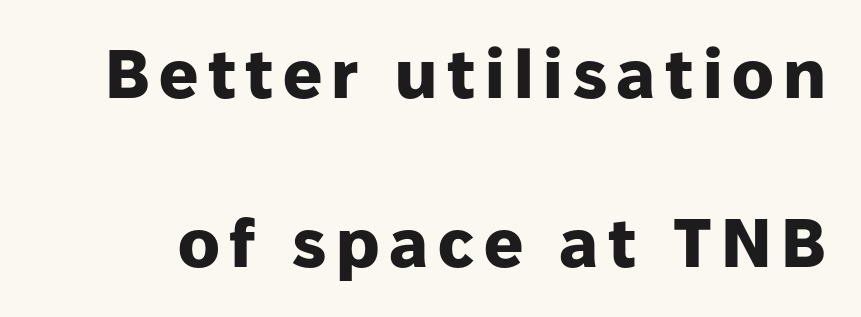
The image shows 69 px heavy sans-serif type, upright; set loose line spacing (2.45x), not underlined; low stroke contrast and a medium x-height.
